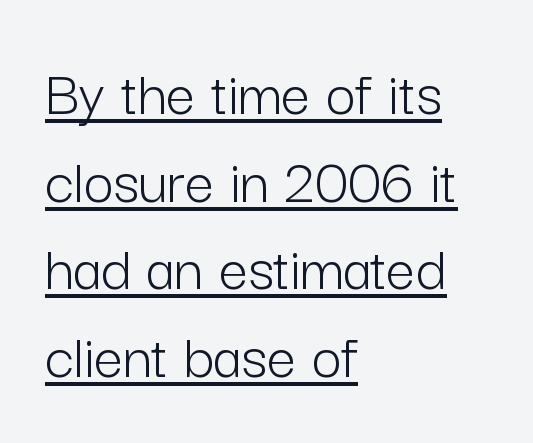
{"serif": "no", "italic": "no", "bold": "no", "weight": "light", "width": "normal", "stroke_contrast": "low", "x_height": "medium", "monospaced": "no", "underline": "yes", "align": "left", "line_spacing": "normal", "line_spacing_ratio": 1.35, "letter_spacing": "normal", "letter_spacing_em": 0.0, "glyph_px": 65}
